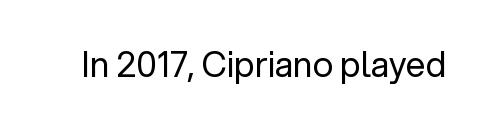
Default kerning and tracking; the words read as compact shapes. The typeface has the unassuming heft of standard copy or less. If you drew a line through each stem, it would be perfectly vertical. The rendering uses natural spacing where letterforms have individual widths.
